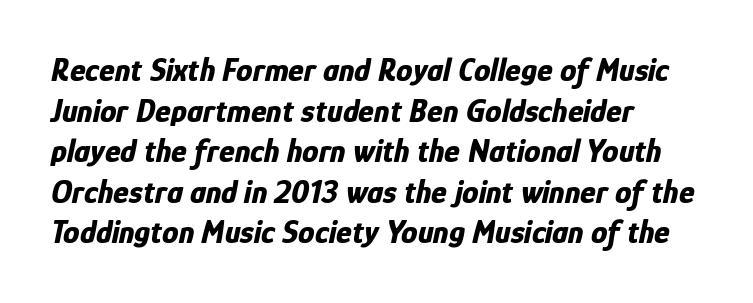
Has an underline been added? It has not. You could not count columns in this text — the font is proportionally spaced. Compared with an ordinary text face, these strokes are far heavier — a full bold. Notice how the passage keeps a crisp vertical edge on the left only. Letter spacing: default. Quick note: italic.
